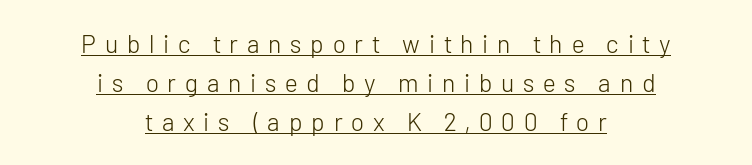
{"italic": "no", "bold": "no", "underline": "yes", "align": "center", "line_spacing": "normal", "line_spacing_ratio": 1.57, "letter_spacing": "wide", "letter_spacing_em": 0.35, "glyph_px": 25}
